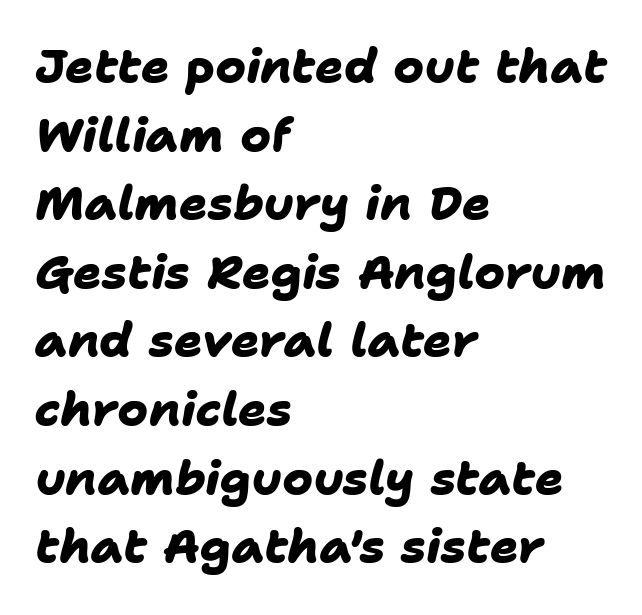
Q: Is the text bold? A: Yes.
Q: Is the typeface a serif or a sans-serif typeface? A: Sans-serif.
Q: Is the text underlined? A: No.
Q: How is the paragraph aligned? A: Left-aligned.
Q: Is the spacing between letters normal or unusually wide? A: Normal.
Q: Is the spacing between lines tight, normal or loose? A: Normal.
Q: Width (condensed, normal, or wide)? A: Normal.
Q: Stroke contrast? A: Low.
Q: x-height? A: Medium.
Q: Monospaced? A: No.
